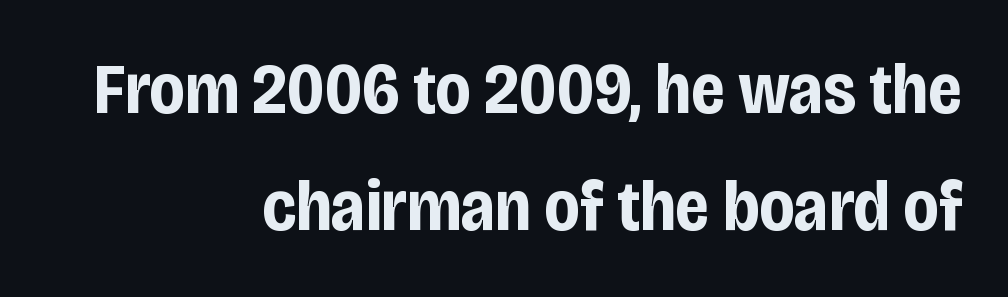
{"serif": "no", "italic": "no", "bold": "yes", "weight": "bold", "width": "condensed", "stroke_contrast": "low", "x_height": "large", "monospaced": "no", "underline": "no", "align": "right", "line_spacing": "normal", "line_spacing_ratio": 1.63, "letter_spacing": "normal", "letter_spacing_em": 0.0, "glyph_px": 72}
